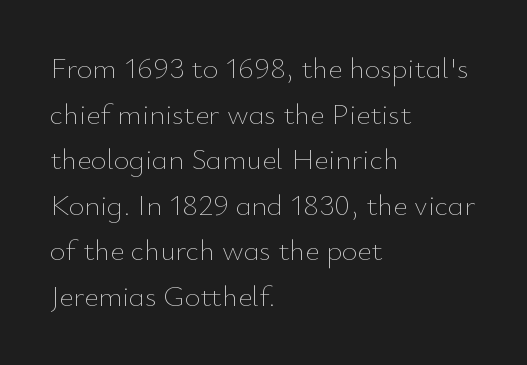
The image shows 30 px thin type, upright; set left-aligned, normal line spacing (1.52x), normal letter spacing, not underlined; low stroke contrast and a small x-height.
